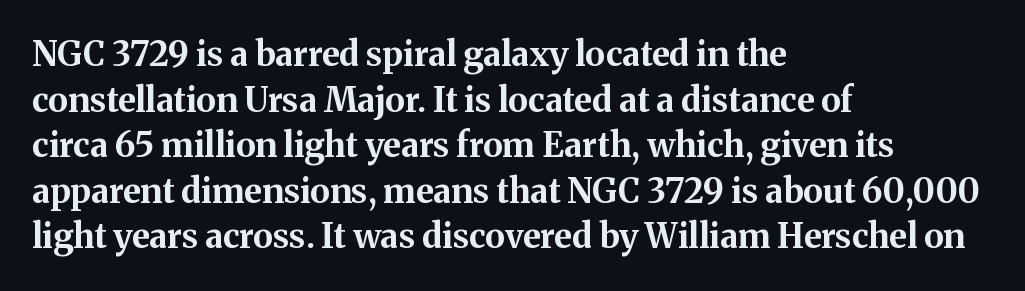
{"serif": "yes", "italic": "no", "bold": "yes", "weight": "bold", "width": "normal", "stroke_contrast": "medium", "x_height": "medium", "monospaced": "no", "underline": "no", "align": "left", "line_spacing": "normal", "line_spacing_ratio": 1.34, "letter_spacing": "normal", "letter_spacing_em": 0.0, "glyph_px": 34}
